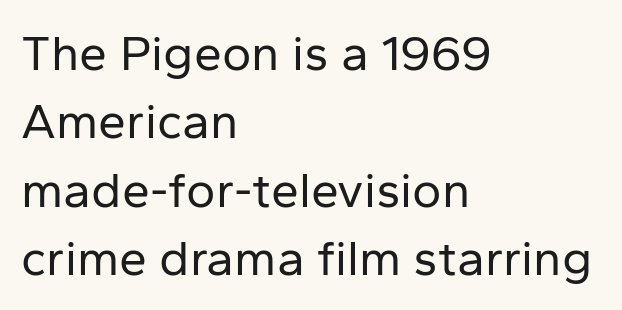
{"serif": "no", "italic": "no", "bold": "no", "weight": "regular", "width": "normal", "stroke_contrast": "low", "x_height": "medium", "monospaced": "no", "underline": "no", "align": "left", "line_spacing": "normal", "line_spacing_ratio": 1.37, "letter_spacing": "normal", "letter_spacing_em": 0.0, "glyph_px": 50}
